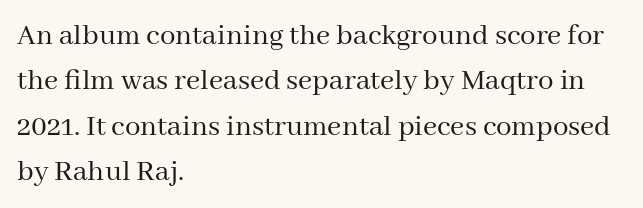
Compared with a typical body face, this is equally light or lighter still. The passage shown stacks its lines at a standard gap. Little horizontal feet cap the strokes, marking this as serif type. Do the characters align in a grid? No, the font is proportional. The setting favours the left margin, as ordinary paragraphs usually do.
